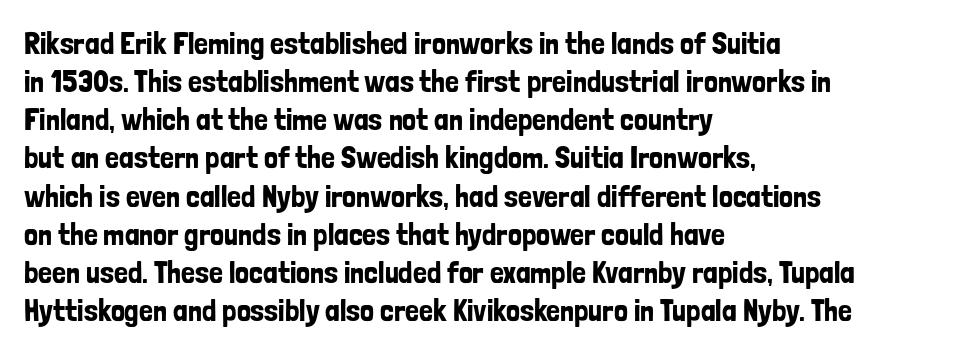
Type without underlining. The type is set solid horizontally, with unmodified tracking. You can tell from the bare stems that sans-serif type was used. Leftover space on each line is placed entirely after the last word. Every character sits straight up, as roman type does. Note the varied advance widths — an 'i' is clearly narrower than an 'm'.
